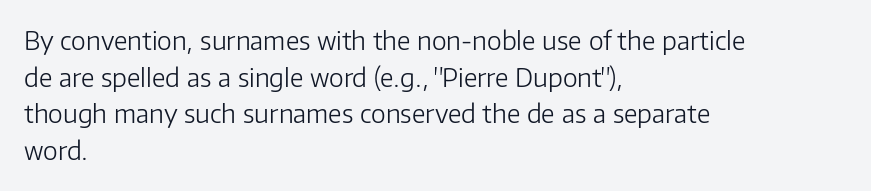
Weight: in the light-to-regular range. In CSS terms this would be text-align: left. The letters stand straight up with perfectly vertical stems. Each new line begins a customary step beneath the previous one. Characters follow at the spacing the type designer built in.
